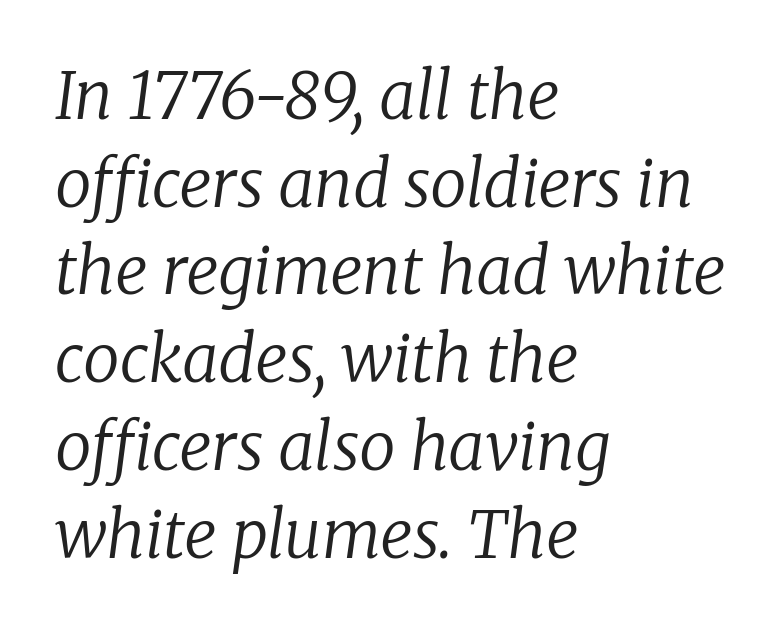
Q: Is the text bold? A: No.
Q: Is the text italic (slanted)? A: Yes, it leans right by about 8 degrees.
Q: Is the typeface a serif or a sans-serif typeface? A: Serif.
Q: Is the text underlined? A: No.
Q: How is the paragraph aligned? A: Left-aligned.
Q: Is the spacing between letters normal or unusually wide? A: Normal.
Q: Is the spacing between lines tight, normal or loose? A: Normal.
Q: Width (condensed, normal, or wide)? A: Normal.
Q: Stroke contrast? A: Low.
Q: x-height? A: Medium.
Q: Monospaced? A: No.
